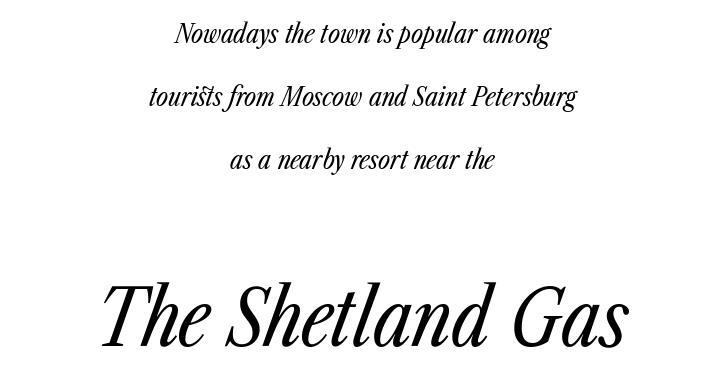
Q: Is the text bold? A: No.
Q: Is the text italic (slanted)? A: Yes, it leans right by about 23 degrees.
Q: Is the text underlined? A: No.
Q: How is the paragraph aligned? A: Centered.
Q: Is the spacing between letters normal or unusually wide? A: Normal.
Q: Is the spacing between lines tight, normal or loose? A: Loose.
Q: Which block of text is set in a larger size, the first (top) or the second (bottom)? A: The second (bottom) one.
Q: Width (condensed, normal, or wide)? A: Condensed.
Q: Stroke contrast? A: Low.
Q: x-height? A: Medium.
Q: Monospaced? A: No.
